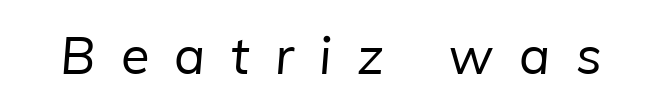
Words float on clear page, feet unadorned. A typesetter would label this face a sans. Do the characters align in a grid? No, the font is proportional. The face used here is rendered with a markedly widened letterfit. The characters are drawn with everyday or finer stroke widths.
